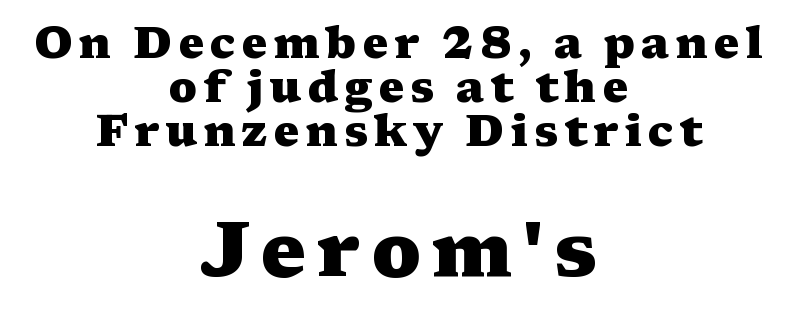
{"serif": "yes", "italic": "no", "bold": "yes", "weight": "heavy", "width": "wide", "stroke_contrast": "medium", "x_height": "medium", "monospaced": "no", "underline": "no", "align": "center", "line_spacing": "tight", "line_spacing_ratio": 1.0, "larger_block": "second", "size_ratio": 1.75, "glyph_px": 77}
